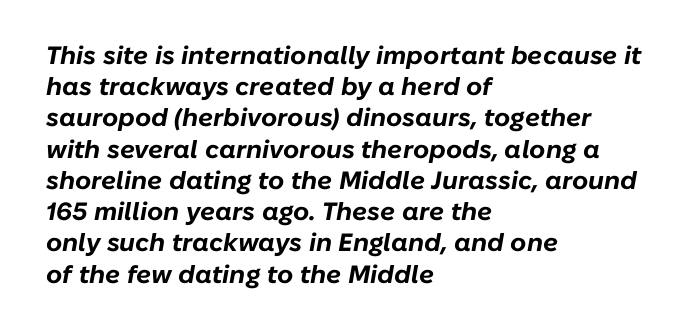
Q: Is the text bold? A: Yes.
Q: Is the text italic (slanted)? A: Yes, it leans right by about 10 degrees.
Q: Is the text underlined? A: No.
Q: How is the paragraph aligned? A: Left-aligned.
Q: Is the spacing between letters normal or unusually wide? A: Normal.
Q: Is the spacing between lines tight, normal or loose? A: Normal.
